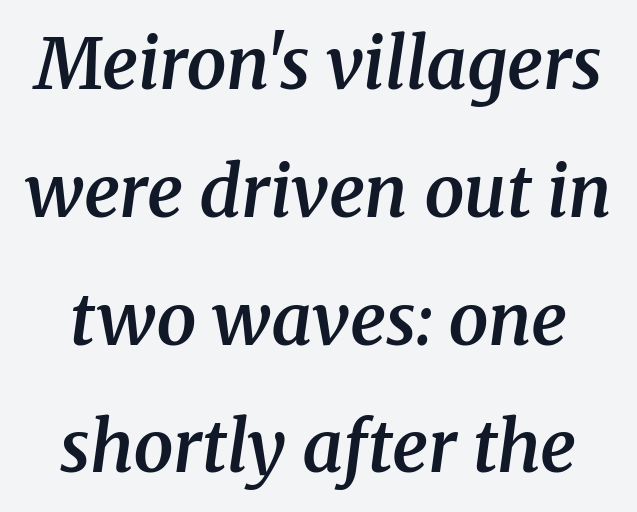
{"serif": "yes", "italic": "yes", "lean": "right", "slant_degrees": 8, "bold": "semi", "weight": "semibold", "width": "normal", "stroke_contrast": "medium", "x_height": "medium", "monospaced": "no", "underline": "no", "line_spacing_ratio": 1.8, "letter_spacing": "normal", "letter_spacing_em": 0.0, "glyph_px": 71}
